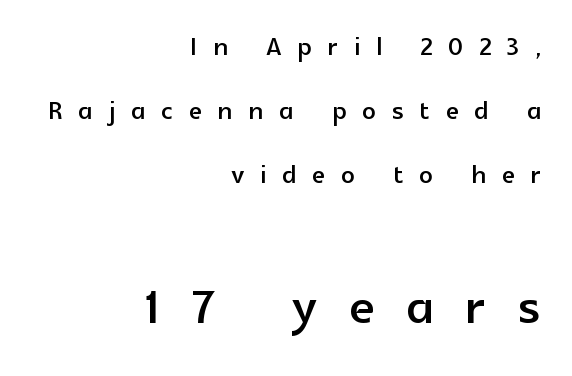
Q: Is the text italic (slanted)? A: No, it is upright.
Q: Is the typeface a serif or a sans-serif typeface? A: Sans-serif.
Q: Is the text underlined? A: No.
Q: How is the paragraph aligned? A: Right-aligned.
Q: Is the spacing between letters normal or unusually wide? A: Unusually wide.
Q: Which block of text is set in a larger size, the first (top) or the second (bottom)? A: The second (bottom) one.
Q: Width (condensed, normal, or wide)? A: Normal.
Q: x-height? A: Medium.
Q: Monospaced? A: No.
